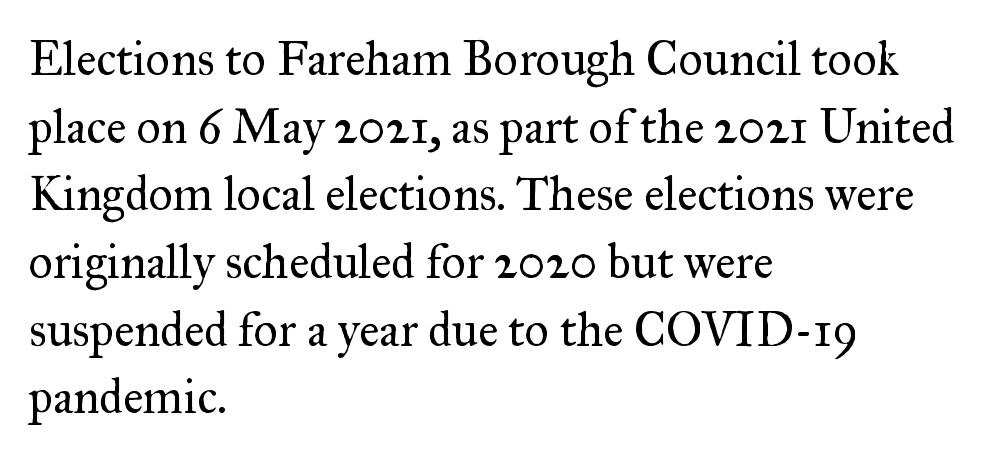
The image shows 48 px regular-weight serif type, upright; set left-aligned, normal line spacing (1.41x), normal letter spacing, not underlined; medium stroke contrast and a small x-height.
